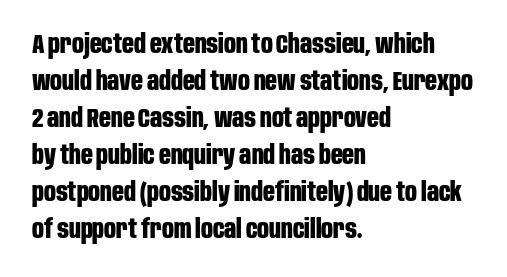
These words are printed bold, with thick strokes throughout. Between one letter and the next there's only the usual sliver of space. The letters stand straight up with perfectly vertical stems. The rendering anchors every line to the left-hand side. The leading is moderate, giving the passage an even texture.
